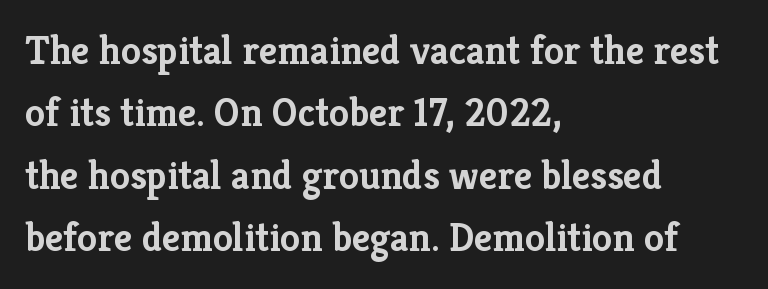
{"serif": "yes", "italic": "no", "bold": "yes", "weight": "semibold", "width": "normal", "stroke_contrast": "low", "x_height": "medium", "monospaced": "no", "underline": "no", "align": "left", "line_spacing": "normal", "line_spacing_ratio": 1.56, "letter_spacing": "normal", "letter_spacing_em": 0.0, "glyph_px": 40}
